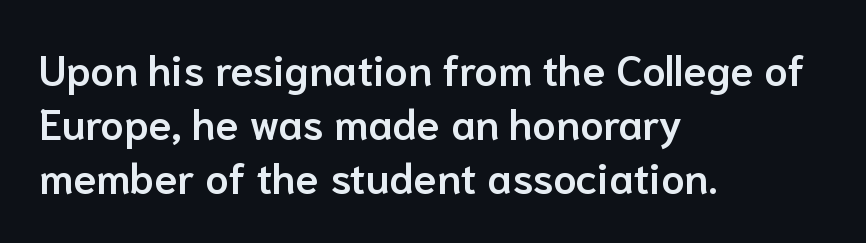
Whoever set this chose a conventional vertical rhythm. Check under the words: just untouched page. Typographically, this falls in the sans-serif category. Italic? Not at all — the glyphs are vertical.
